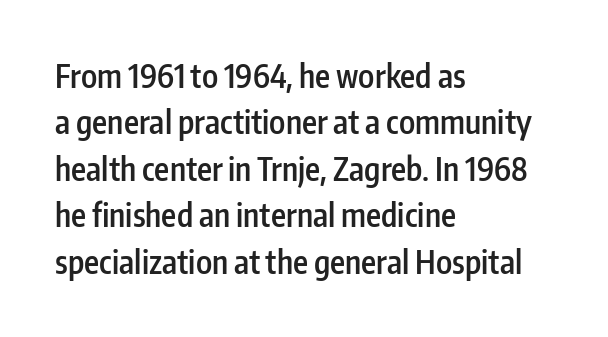
Is the block centered? No — it sits flush against the left margin. Proportional: the letters do not fall into vertical columns. Caption: standard tracking, unaltered. Slightly chunky letters — semibold, I'd say, not full bold. In terms of posture, this sample is upright. Letterform terminals end flat and unadorned throughout the passage.
